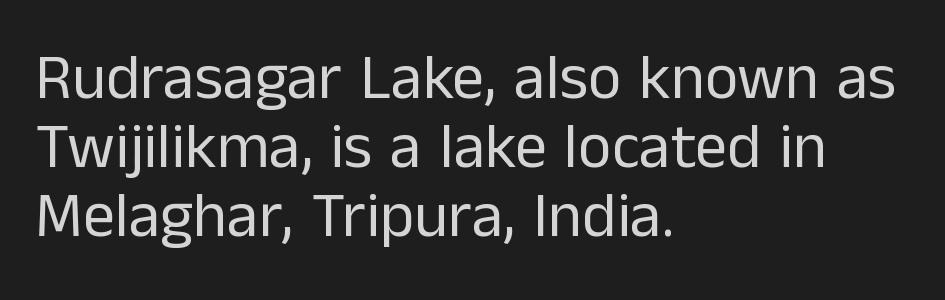
The image shows 64 px regular-weight sans-serif type, upright; set left-aligned, tight line spacing (1.08x), normal letter spacing, not underlined; low stroke contrast and a medium x-height.
